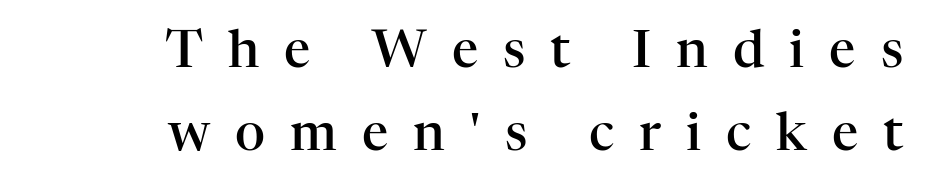
The image shows 52 px semibold serif type, upright; set right-aligned, normal line spacing (1.59x), unusually wide letter spacing (+0.48 em), not underlined; high stroke contrast and a medium x-height.
